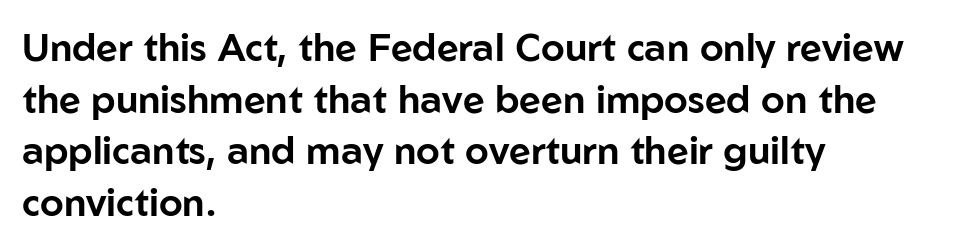
One-word summary of the alignment: left. Tracking value appears to be zero — textbook default spacing. Regular leading. In terms of posture, this sample is upright.
